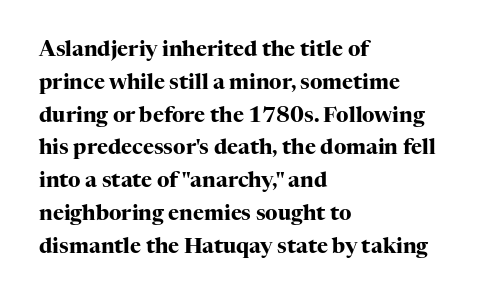
{"italic": "no", "bold": "yes", "underline": "no", "align": "left", "line_spacing": "normal", "line_spacing_ratio": 1.56, "letter_spacing": "normal", "letter_spacing_em": 0.0, "glyph_px": 21}
